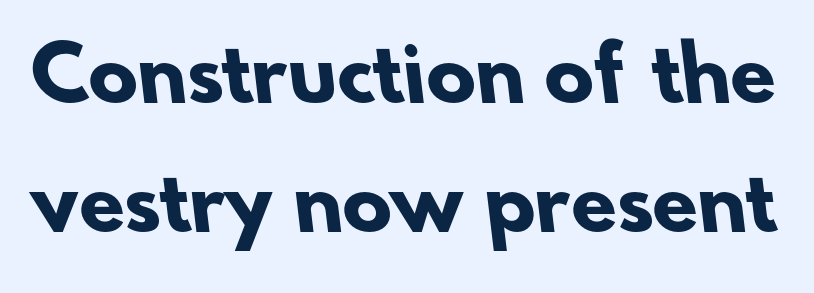
{"serif": "no", "bold": "yes", "weight": "heavy", "width": "normal", "stroke_contrast": "low", "x_height": "small", "monospaced": "no", "underline": "no", "line_spacing_ratio": 1.75, "letter_spacing": "normal", "letter_spacing_em": 0.0, "glyph_px": 74}
